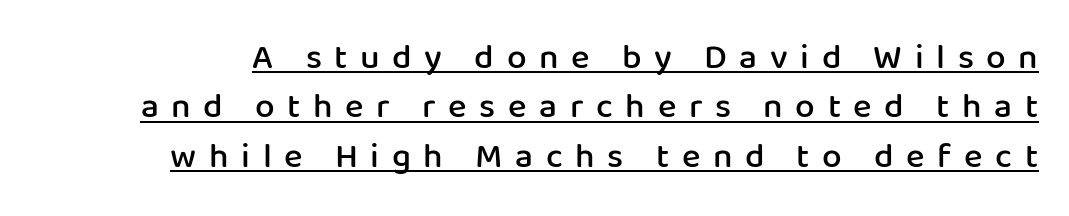
Here the glyphs are tracked loosely, breaking word shapes into spaced letters. Observe the absence of serifs on each vertical stroke in this sample. Every stem runs plumb, perpendicular to the baseline. The strokes are fattened partway — semibold, not bold.
